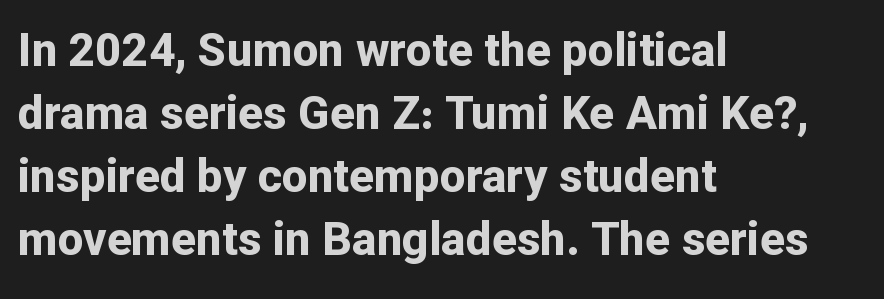
The foot of each line stays bare and open. Compared with a centered layout, this one pins lines to the left instead. Proportional: the letters do not fall into vertical columns. Type style note: lacks serifs. No extra tracking has been applied to these lines. Leading matches the norm, producing a regular column.
